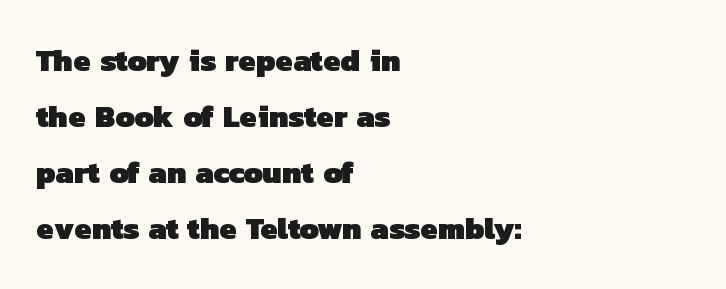
{"serif": "no", "bold": "yes", "weight": "heavy", "width": "normal", "stroke_contrast": "low", "x_height": "medium", "monospaced": "no", "underline": "no", "align": "left", "line_spacing_ratio": 1.81, "letter_spacing": "normal", "letter_spacing_em": 0.0, "glyph_px": 31}
